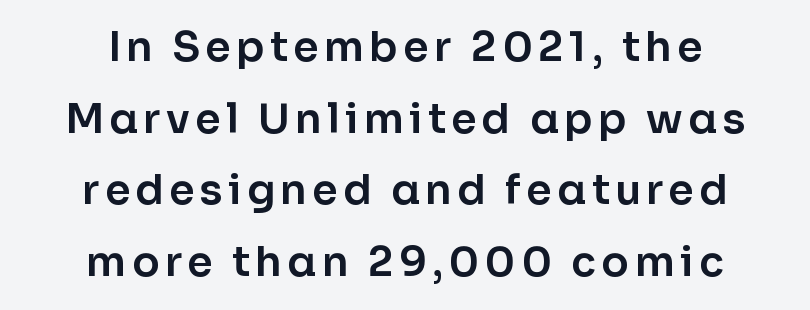
{"serif": "no", "italic": "no", "width": "normal", "stroke_contrast": "low", "x_height": "medium", "monospaced": "no", "underline": "no", "align": "center", "line_spacing_ratio": 1.75, "glyph_px": 41}
